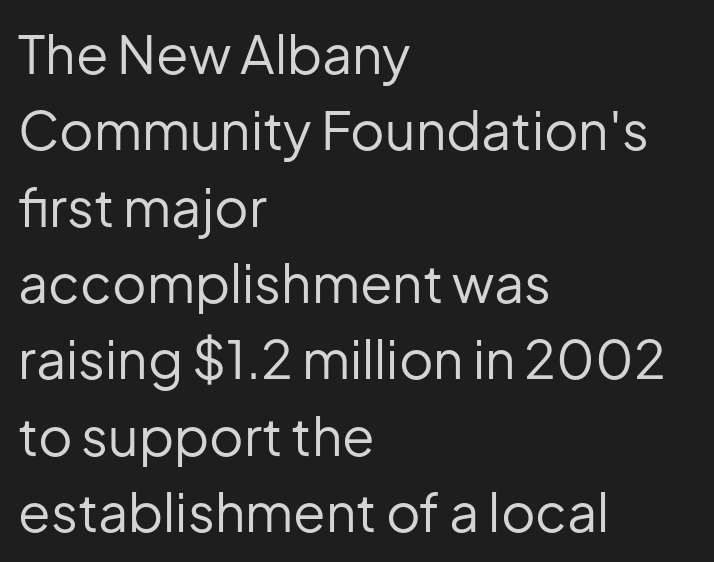
Q: Is the text bold? A: No.
Q: Is the text italic (slanted)? A: No, it is upright.
Q: Is the typeface a serif or a sans-serif typeface? A: Sans-serif.
Q: Is the text underlined? A: No.
Q: How is the paragraph aligned? A: Left-aligned.
Q: Is the spacing between letters normal or unusually wide? A: Normal.
Q: Is the spacing between lines tight, normal or loose? A: Normal.
Q: Width (condensed, normal, or wide)? A: Normal.
Q: Stroke contrast? A: Low.
Q: x-height? A: Medium.
Q: Monospaced? A: No.
